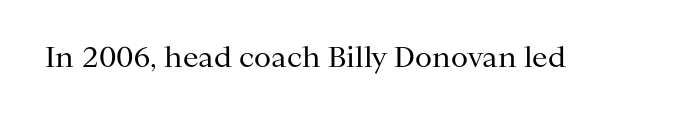
Q: Is the text bold? A: No.
Q: Is the text italic (slanted)? A: No, it is upright.
Q: Is the typeface a serif or a sans-serif typeface? A: Serif.
Q: Is the text underlined? A: No.
Q: Is the spacing between letters normal or unusually wide? A: Normal.
Q: Width (condensed, normal, or wide)? A: Normal.
Q: Stroke contrast? A: Medium.
Q: x-height? A: Medium.
Q: Monospaced? A: No.
